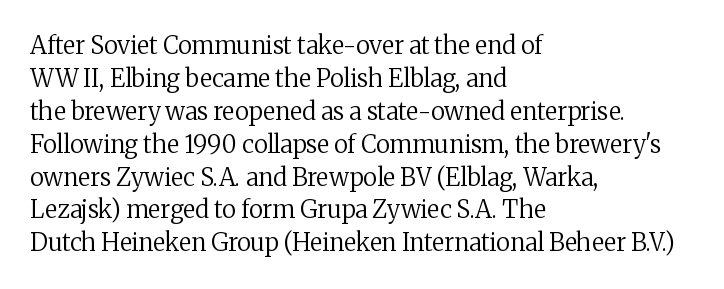
{"italic": "no", "bold": "no", "underline": "no", "align": "left", "line_spacing": "normal", "line_spacing_ratio": 1.37, "letter_spacing": "normal", "letter_spacing_em": 0.0, "glyph_px": 24}
